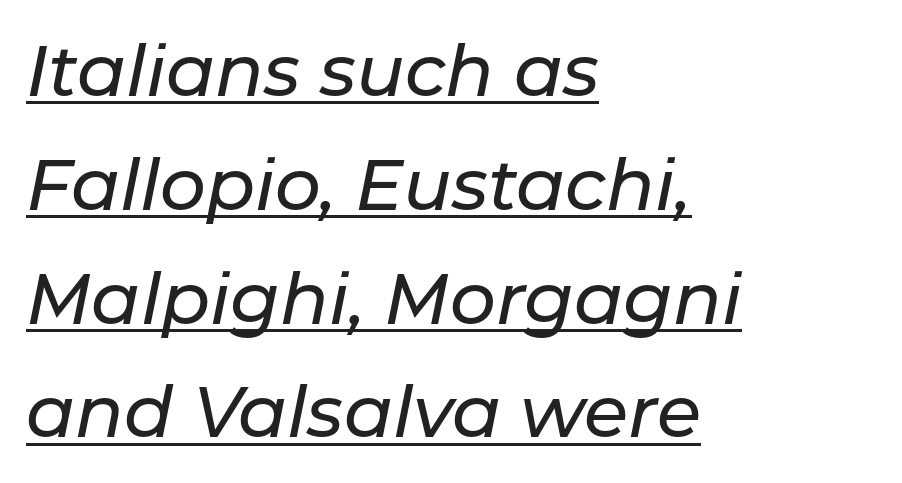
Q: Is the text italic (slanted)? A: Yes, it leans right by about 11 degrees.
Q: Is the text underlined? A: Yes.
Q: How is the paragraph aligned? A: Left-aligned.
Q: Is the spacing between letters normal or unusually wide? A: Normal.
Q: Is the spacing between lines tight, normal or loose? A: Normal.
Q: Width (condensed, normal, or wide)? A: Normal.
Q: Stroke contrast? A: Low.
Q: x-height? A: Medium.
Q: Monospaced? A: No.
